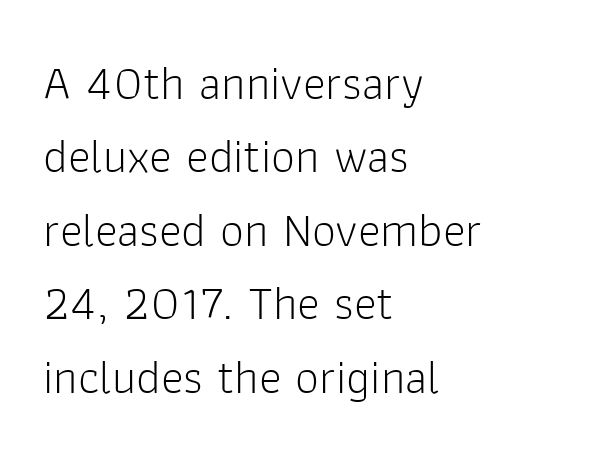
Nothing heavy about these letters — not bold at all. Varying glyph widths throughout — classic text-font behaviour. The font family rendered here belongs to the sans-serif group. The space between consecutive lines is moderate. Which margin do the lines hug? The left one — the right edge is uneven. The space beneath each line is pristine and unruled.
